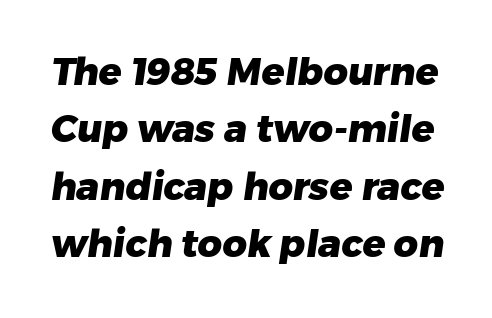
{"serif": "no", "bold": "yes", "weight": "heavy", "width": "normal", "stroke_contrast": "low", "x_height": "medium", "monospaced": "no", "underline": "no", "line_spacing": "normal", "line_spacing_ratio": 1.51, "letter_spacing": "normal", "letter_spacing_em": 0.0, "glyph_px": 38}
